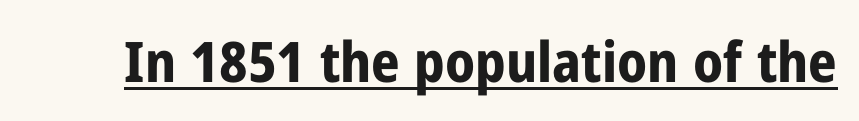
To sum up the face: it is a sans, with no serifs. Tall strokes in this sample are plumb rather than angled. Is the type bold? Yes — the strokes are clearly thick and heavy. A typesetter would call this zero additional tracking.
